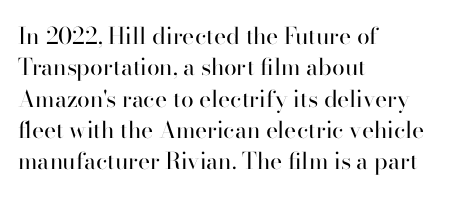
The image shows 23 px text type, upright; set left-aligned, normal line spacing (1.36x), normal letter spacing, not underlined.
